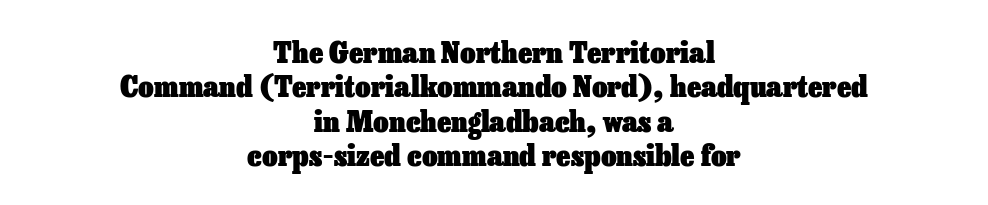
The image shows 30 px heavy type, upright; set centered, tight line spacing (1.15x), normal letter spacing, not underlined; low stroke contrast and a medium x-height.
